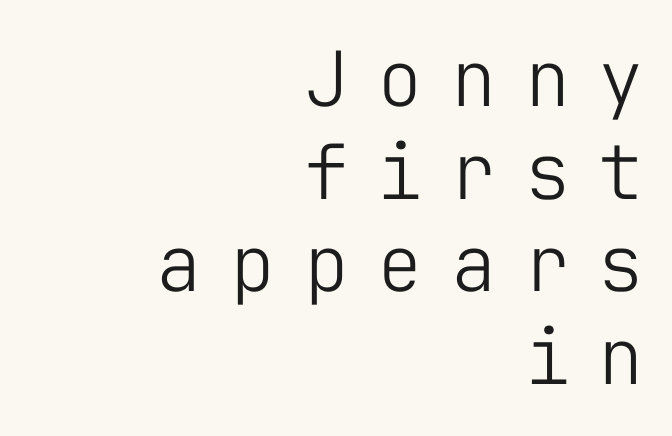
{"serif": "no", "italic": "no", "bold": "no", "weight": "light", "width": "normal", "stroke_contrast": "low", "x_height": "medium", "monospaced": "yes", "underline": "no", "align": "right", "line_spacing_ratio": 1.22, "letter_spacing": "wide", "letter_spacing_em": 0.37, "glyph_px": 76}
